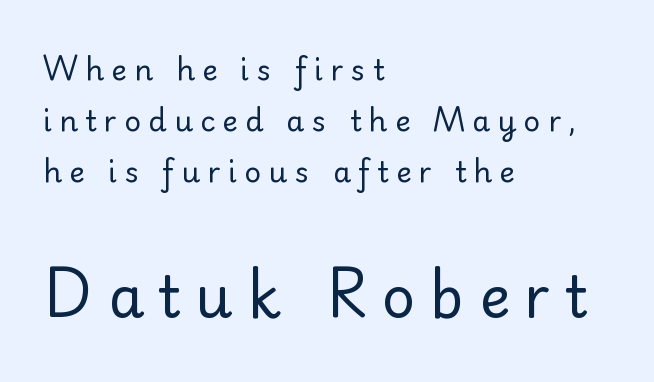
The image shows 58 px regular-weight serif type, upright; set left-aligned, line spacing 1.76x, unusually wide letter spacing (+0.25 em), not underlined; the second (bottom) block is 2.0x larger; low stroke contrast and a small x-height.
